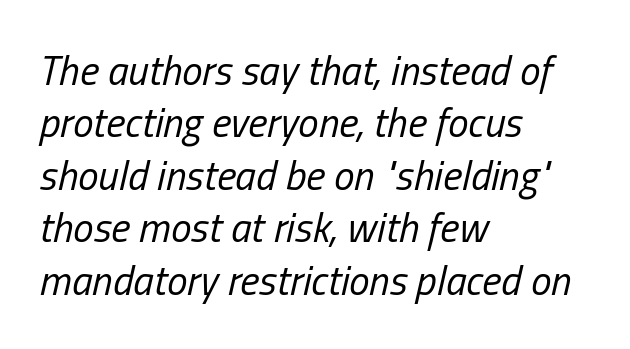
Q: Is the text bold? A: No.
Q: Is the text italic (slanted)? A: Yes, it leans right by about 13 degrees.
Q: Is the text underlined? A: No.
Q: How is the paragraph aligned? A: Left-aligned.
Q: Is the spacing between letters normal or unusually wide? A: Normal.
Q: Is the spacing between lines tight, normal or loose? A: Normal.
Q: Width (condensed, normal, or wide)? A: Condensed.
Q: Stroke contrast? A: Low.
Q: x-height? A: Medium.
Q: Monospaced? A: No.
